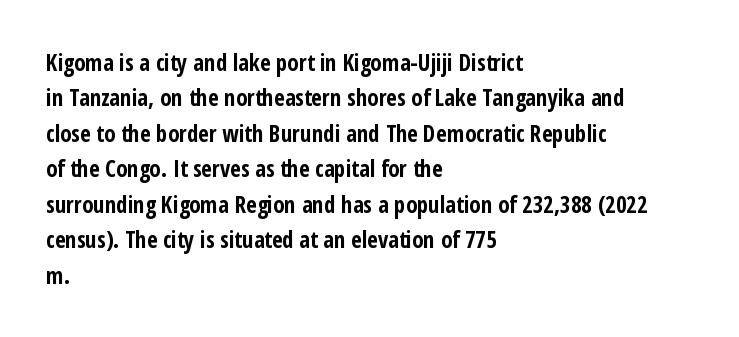
The strip under each line holds only bare page. The designer left line spacing at the default. Typeset ragged right — the left edge is the straight one. Heavy-handed strokes throughout: this text is bold.
